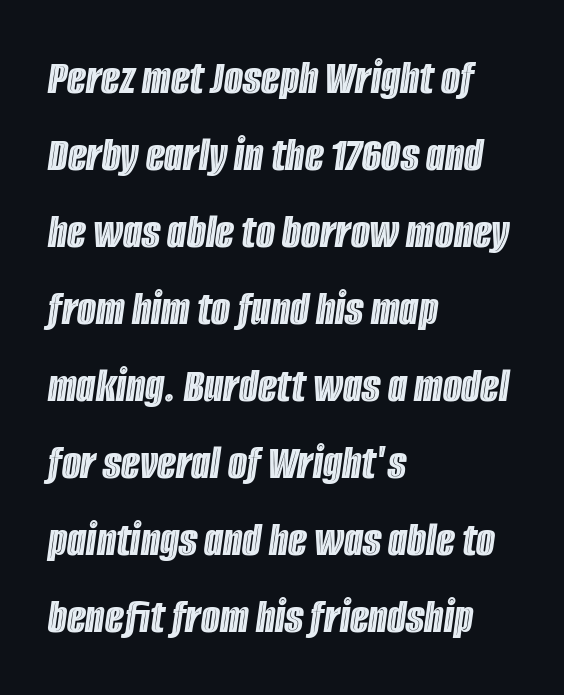
Q: Is the text italic (slanted)? A: Yes, it leans right by about 8 degrees.
Q: Is the text underlined? A: No.
Q: How is the paragraph aligned? A: Left-aligned.
Q: Is the spacing between letters normal or unusually wide? A: Normal.
Q: Is the spacing between lines tight, normal or loose? A: Normal.
Q: Width (condensed, normal, or wide)? A: Condensed.
Q: x-height? A: Large.
Q: Monospaced? A: No.
